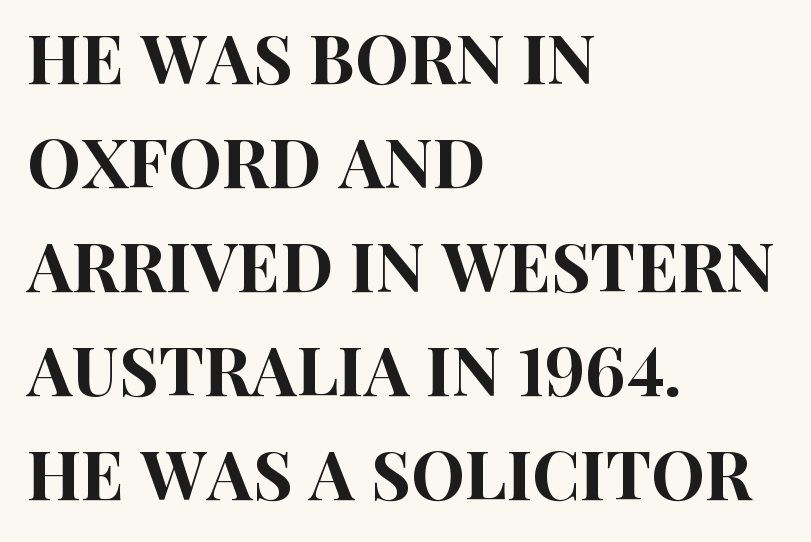
Q: Is the text italic (slanted)? A: No, it is upright.
Q: Is the typeface a serif or a sans-serif typeface? A: Sans-serif.
Q: Is the text underlined? A: No.
Q: How is the paragraph aligned? A: Left-aligned.
Q: Is the spacing between letters normal or unusually wide? A: Normal.
Q: Is the spacing between lines tight, normal or loose? A: Normal.
Q: Width (condensed, normal, or wide)? A: Condensed.
Q: Stroke contrast? A: High.
Q: x-height? A: Large.
Q: Monospaced? A: No.
